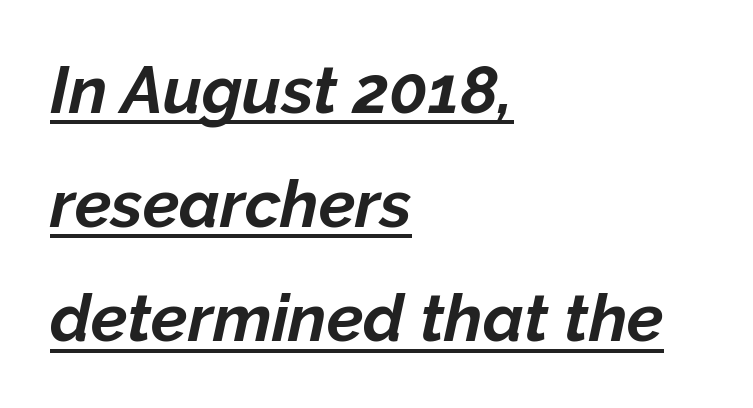
The image shows 66 px bold type, italic (leaning right); set left-aligned, line spacing 1.73x, normal letter spacing, underlined; low stroke contrast and a medium x-height.
